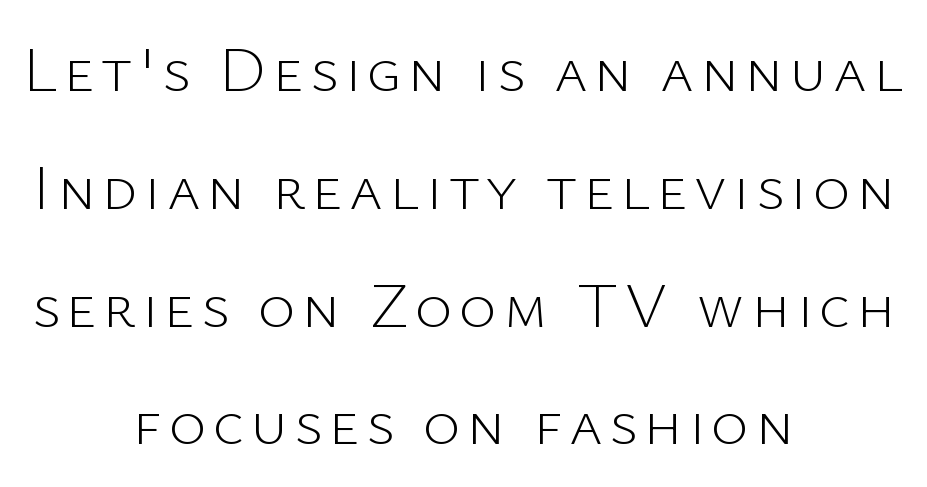
Q: Is the text bold? A: No.
Q: Is the text italic (slanted)? A: No, it is upright.
Q: Is the typeface a serif or a sans-serif typeface? A: Sans-serif.
Q: Is the text underlined? A: No.
Q: How is the paragraph aligned? A: Centered.
Q: Width (condensed, normal, or wide)? A: Normal.
Q: Stroke contrast? A: Low.
Q: x-height? A: Medium.
Q: Monospaced? A: No.
